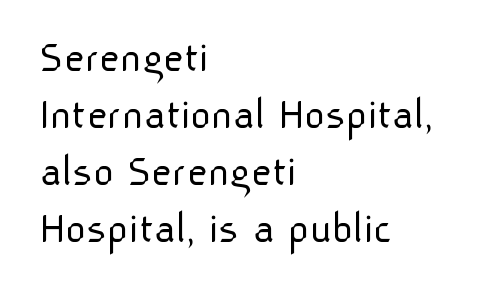
Q: Is the text bold? A: No.
Q: Is the text italic (slanted)? A: No, it is upright.
Q: Is the typeface a serif or a sans-serif typeface? A: Sans-serif.
Q: Is the text underlined? A: No.
Q: How is the paragraph aligned? A: Left-aligned.
Q: Is the spacing between letters normal or unusually wide? A: Normal.
Q: Is the spacing between lines tight, normal or loose? A: Normal.
Q: Width (condensed, normal, or wide)? A: Normal.
Q: Stroke contrast? A: Low.
Q: x-height? A: Medium.
Q: Monospaced? A: No.
